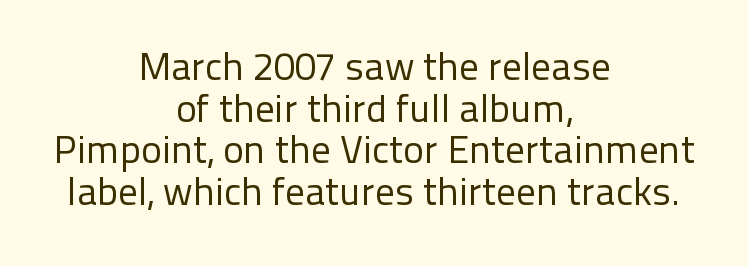
Q: Is the text bold? A: No.
Q: Is the text italic (slanted)? A: No, it is upright.
Q: Is the typeface a serif or a sans-serif typeface? A: Sans-serif.
Q: Is the text underlined? A: No.
Q: How is the paragraph aligned? A: Centered.
Q: Is the spacing between letters normal or unusually wide? A: Normal.
Q: Is the spacing between lines tight, normal or loose? A: Tight.
Q: Width (condensed, normal, or wide)? A: Normal.
Q: Stroke contrast? A: Low.
Q: x-height? A: Medium.
Q: Monospaced? A: No.
